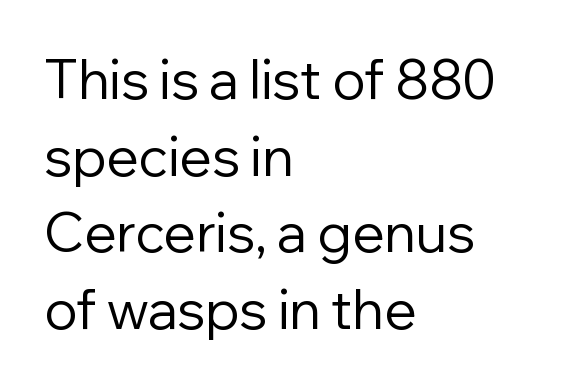
A typesetter would call this proportional, since set widths differ per character. Caption: standard tracking, unaltered. Caption: multi-line text, flush left, ragged right. Type without underlining. Nope, no serifs anywhere on these letters. Nothing heavy about these letters — not bold at all.
